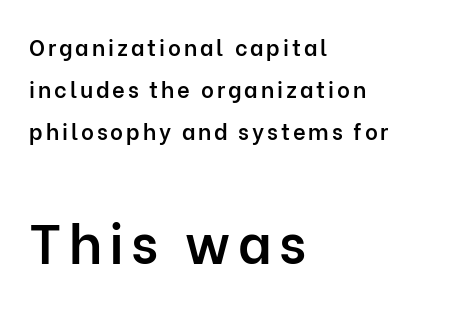
The image shows 55 px semibold sans-serif type, upright; set left-aligned, loose line spacing (1.9x), not underlined; the second (bottom) block is 2.5x larger; low stroke contrast and a medium x-height.
